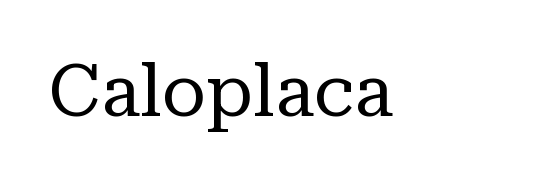
The image shows 72 px regular-weight serif type, upright; set normal letter spacing, not underlined; low stroke contrast and a medium x-height.
